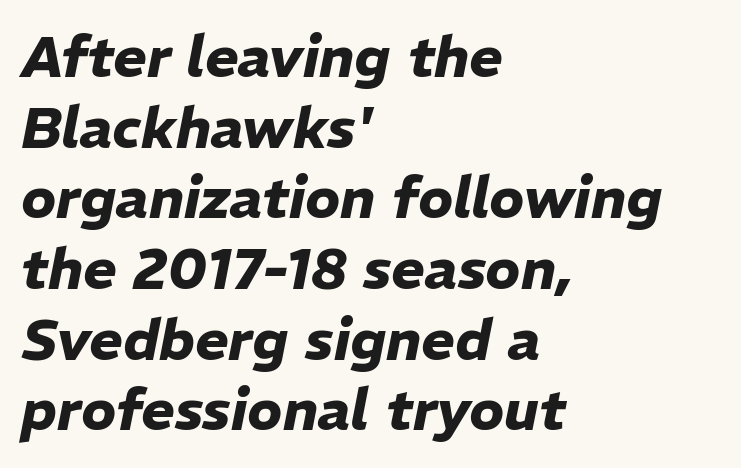
Q: Is the text bold? A: Yes.
Q: Is the text italic (slanted)? A: Yes, it leans right by about 11 degrees.
Q: Is the text underlined? A: No.
Q: How is the paragraph aligned? A: Left-aligned.
Q: Is the spacing between letters normal or unusually wide? A: Normal.
Q: Width (condensed, normal, or wide)? A: Normal.
Q: Stroke contrast? A: Low.
Q: x-height? A: Medium.
Q: Monospaced? A: No.
